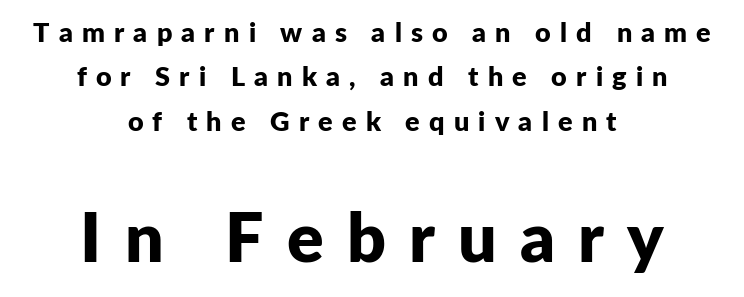
{"serif": "no", "italic": "no", "bold": "yes", "weight": "bold", "width": "normal", "stroke_contrast": "low", "x_height": "medium", "monospaced": "no", "underline": "no", "align": "center", "line_spacing": "normal", "line_spacing_ratio": 1.64, "letter_spacing": "wide", "letter_spacing_em": 0.34, "larger_block": "second", "size_ratio": 2.52, "glyph_px": 68}
